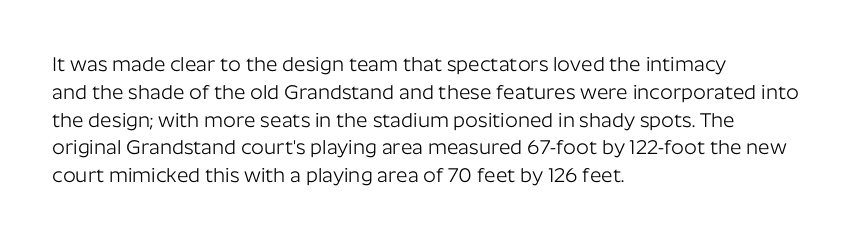
The image shows 20 px text type, upright; set left-aligned, normal line spacing (1.39x), normal letter spacing, not underlined.
